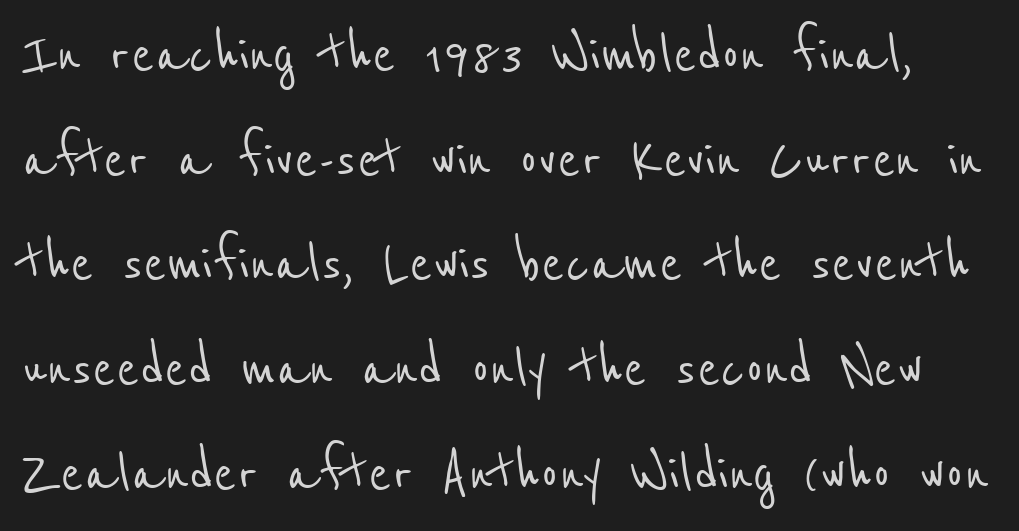
The image shows 68 px condensed sans-serif type; set normal line spacing (1.54x), normal letter spacing, not underlined; low stroke contrast and a medium x-height.
